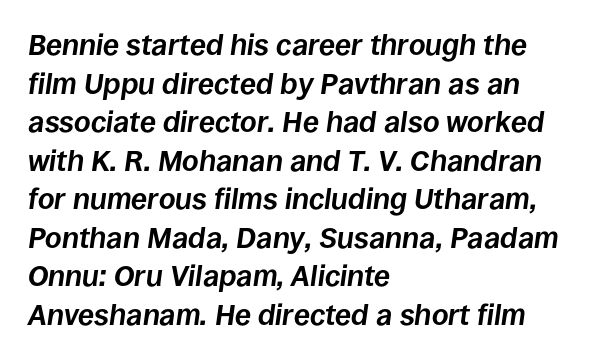
{"italic": "yes", "lean": "right", "slant_degrees": 8, "bold": "yes", "weight": "bold", "width": "normal", "stroke_contrast": "low", "x_height": "large", "monospaced": "no", "underline": "no", "align": "left", "line_spacing": "normal", "line_spacing_ratio": 1.33, "letter_spacing": "normal", "letter_spacing_em": 0.0, "glyph_px": 29}
